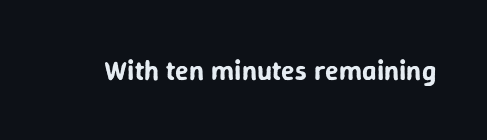
Q: Is the text italic (slanted)? A: No, it is upright.
Q: Is the typeface a serif or a sans-serif typeface? A: Sans-serif.
Q: Is the text underlined? A: No.
Q: Is the spacing between letters normal or unusually wide? A: Normal.
Q: Width (condensed, normal, or wide)? A: Normal.
Q: Stroke contrast? A: Low.
Q: x-height? A: Medium.
Q: Monospaced? A: No.
